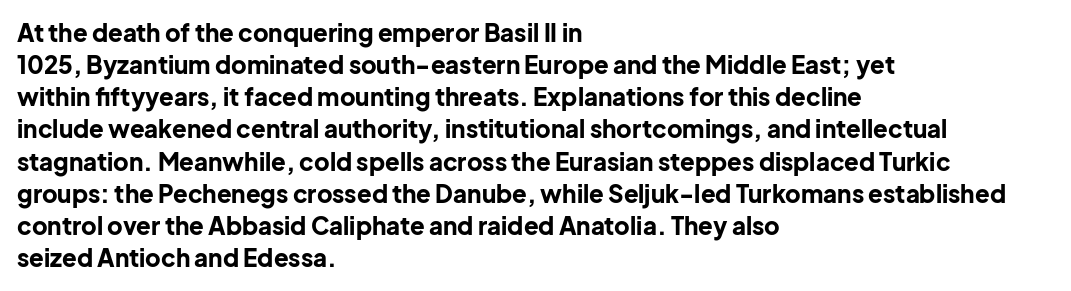
Q: Is the text bold? A: Yes.
Q: Is the text italic (slanted)? A: No, it is upright.
Q: Is the text underlined? A: No.
Q: How is the paragraph aligned? A: Left-aligned.
Q: Is the spacing between letters normal or unusually wide? A: Normal.
Q: Is the spacing between lines tight, normal or loose? A: Normal.
